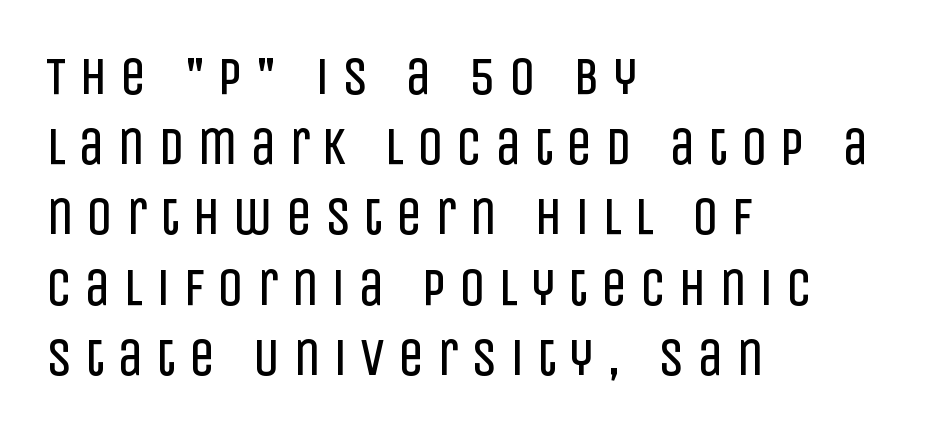
Is this a heavy cut? Hardly; it is regular or lighter. The space beneath each line is pristine and unruled. Notice how descenders clear the ascenders below comfortably — that's standard leading. Note the varied advance widths — an 'i' is clearly narrower than an 'm'. Italic: no, the glyphs are upright roman.
